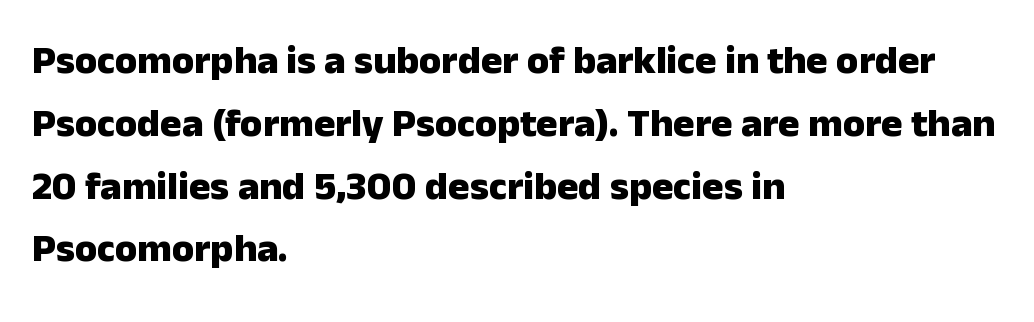
Heavy, bold letterforms. A student would call this left alignment; a typographer would say flush left, rag right. Check under the words: just untouched page. The typeface chosen for these lines omits serifs. A typesetter would call this proportional, since set widths differ per character.
